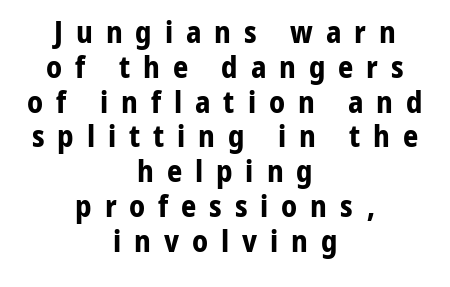
Q: Is the text bold? A: Yes.
Q: Is the text italic (slanted)? A: No, it is upright.
Q: Is the typeface a serif or a sans-serif typeface? A: Sans-serif.
Q: Is the text underlined? A: No.
Q: How is the paragraph aligned? A: Centered.
Q: Is the spacing between letters normal or unusually wide? A: Unusually wide.
Q: Width (condensed, normal, or wide)? A: Normal.
Q: Stroke contrast? A: Low.
Q: x-height? A: Medium.
Q: Monospaced? A: No.
